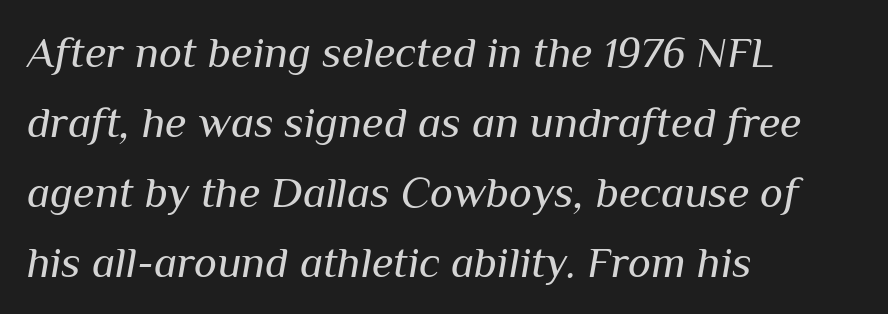
The image shows 44 px regular-weight type, italic (leaning right); set left-aligned, normal line spacing (1.59x), normal letter spacing, not underlined; medium stroke contrast and a medium x-height.
